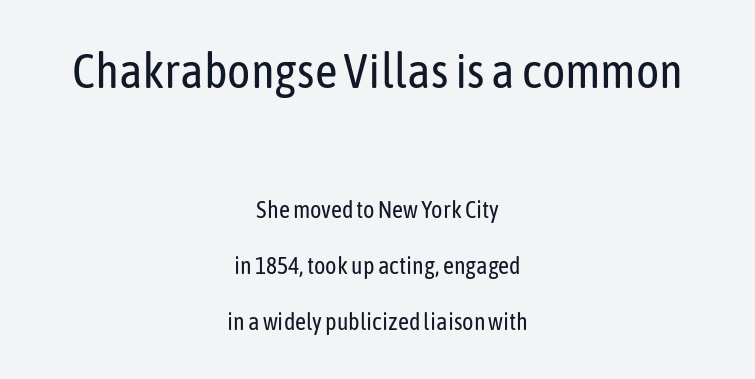
Q: Is the text bold? A: No.
Q: Is the text italic (slanted)? A: No, it is upright.
Q: Is the typeface a serif or a sans-serif typeface? A: Sans-serif.
Q: Is the text underlined? A: No.
Q: How is the paragraph aligned? A: Centered.
Q: Is the spacing between letters normal or unusually wide? A: Normal.
Q: Is the spacing between lines tight, normal or loose? A: Loose.
Q: Which block of text is set in a larger size, the first (top) or the second (bottom)? A: The first (top) one.
Q: Width (condensed, normal, or wide)? A: Condensed.
Q: Stroke contrast? A: Low.
Q: x-height? A: Medium.
Q: Monospaced? A: No.
